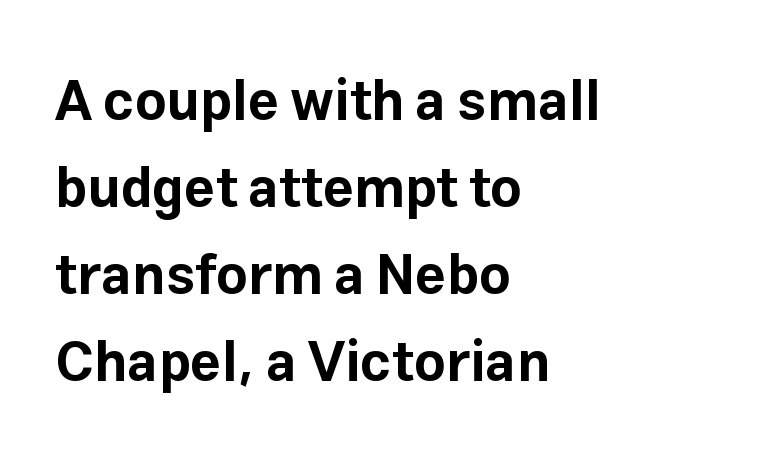
Q: Is the text bold? A: Yes.
Q: Is the text italic (slanted)? A: No, it is upright.
Q: Is the typeface a serif or a sans-serif typeface? A: Sans-serif.
Q: Is the text underlined? A: No.
Q: How is the paragraph aligned? A: Left-aligned.
Q: Is the spacing between letters normal or unusually wide? A: Normal.
Q: Is the spacing between lines tight, normal or loose? A: Normal.
Q: Width (condensed, normal, or wide)? A: Normal.
Q: Stroke contrast? A: Low.
Q: x-height? A: Medium.
Q: Monospaced? A: No.
